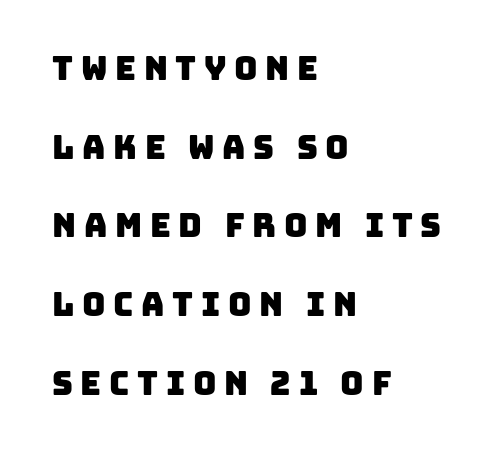
Spacing verdict: proportional, widths tailored to each character. The passage shown has open, widely tracked lettering throughout. Each row of text sits above clean, open space. Typeset ragged right — the left edge is the straight one. The space between consecutive lines is lavish.
